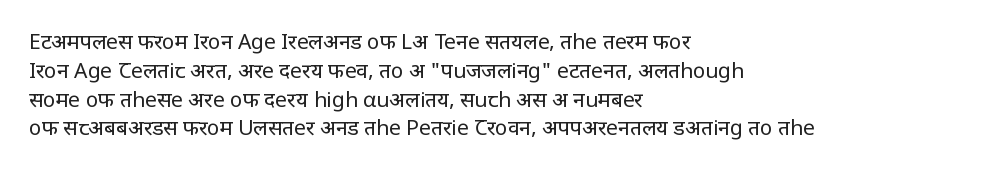
{"italic": "no", "bold": "no", "underline": "no", "align": "left", "line_spacing": "normal", "line_spacing_ratio": 1.37, "letter_spacing": "normal", "letter_spacing_em": 0.0, "glyph_px": 21}
